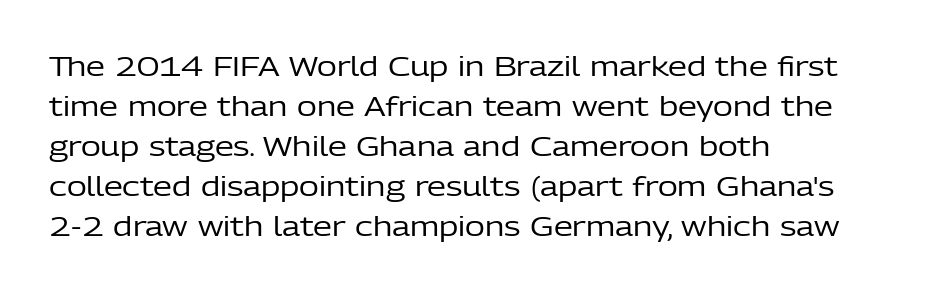
Q: Is the text bold? A: No.
Q: Is the text italic (slanted)? A: No, it is upright.
Q: Is the text underlined? A: No.
Q: How is the paragraph aligned? A: Left-aligned.
Q: Is the spacing between letters normal or unusually wide? A: Normal.
Q: Is the spacing between lines tight, normal or loose? A: Normal.
